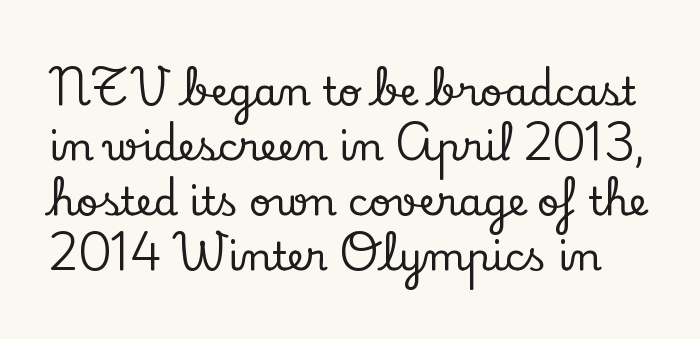
Q: Is the text italic (slanted)? A: No, it is upright.
Q: Is the typeface a serif or a sans-serif typeface? A: Serif.
Q: Is the text underlined? A: No.
Q: Is the spacing between letters normal or unusually wide? A: Normal.
Q: Is the spacing between lines tight, normal or loose? A: Normal.
Q: Width (condensed, normal, or wide)? A: Normal.
Q: Stroke contrast? A: Low.
Q: x-height? A: Small.
Q: Monospaced? A: No.
